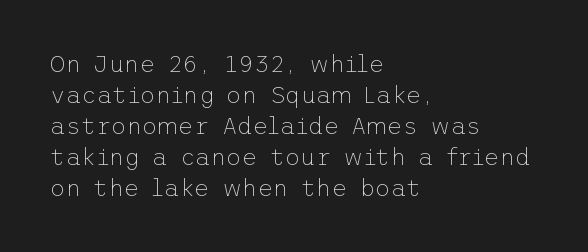
These lines keep a tight, regular rhythm from letter to letter. Notice how descenders clear the ascenders below comfortably — that's standard leading. These lines were composed using upright roman letters. One-word summary of the alignment: left. Nobody drew a line under any word here. The typesetting does not lean heavy: it is not bold.
